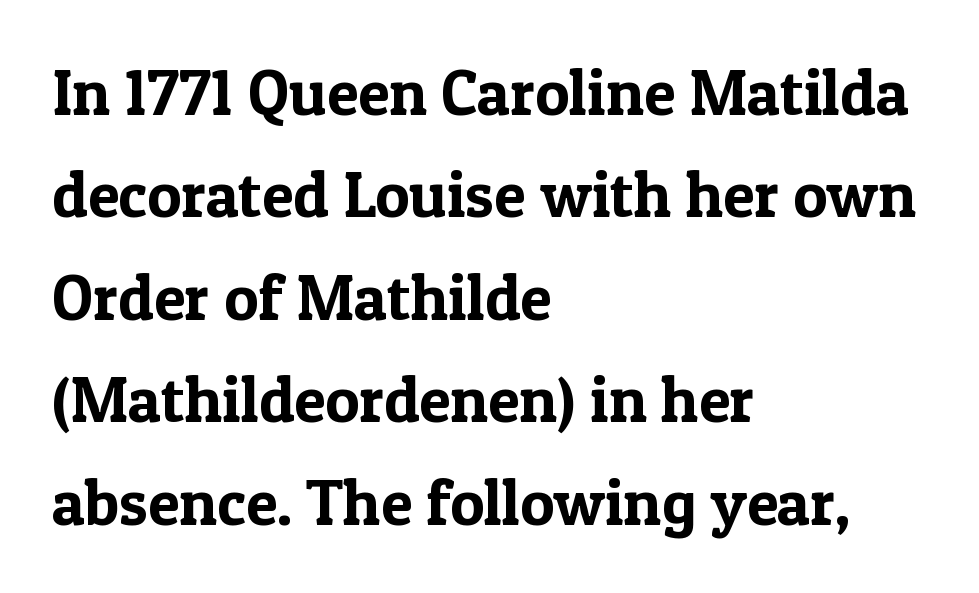
{"serif": "yes", "italic": "no", "width": "normal", "x_height": "medium", "monospaced": "no", "underline": "no", "align": "left", "line_spacing": "normal", "line_spacing_ratio": 1.6, "letter_spacing": "normal", "letter_spacing_em": 0.0, "glyph_px": 64}
